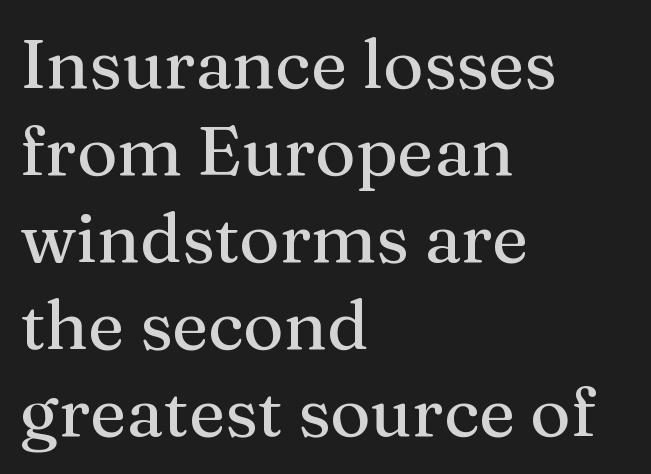
Q: Is the text italic (slanted)? A: No, it is upright.
Q: Is the typeface a serif or a sans-serif typeface? A: Serif.
Q: Is the text underlined? A: No.
Q: How is the paragraph aligned? A: Left-aligned.
Q: Is the spacing between letters normal or unusually wide? A: Normal.
Q: Is the spacing between lines tight, normal or loose? A: Normal.
Q: Width (condensed, normal, or wide)? A: Normal.
Q: Stroke contrast? A: Medium.
Q: x-height? A: Medium.
Q: Monospaced? A: No.
